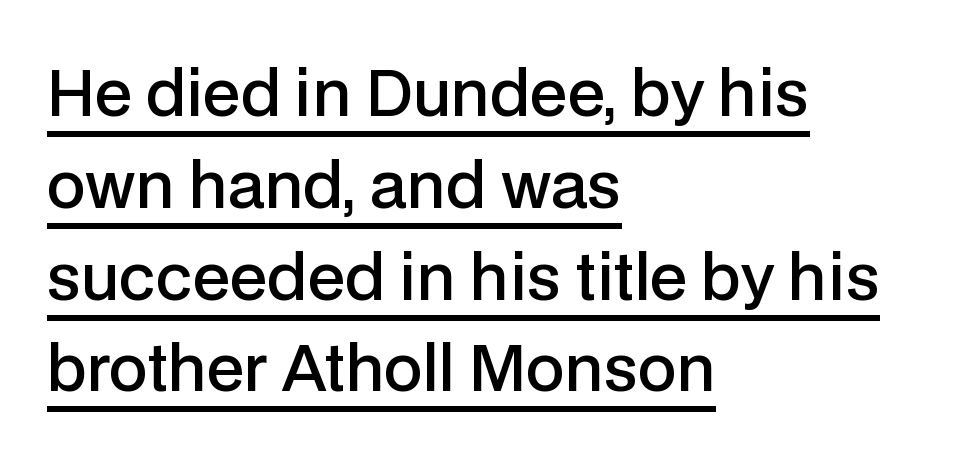
{"serif": "no", "italic": "no", "bold": "semi", "weight": "semibold", "width": "normal", "stroke_contrast": "low", "x_height": "medium", "monospaced": "no", "underline": "yes", "align": "left", "line_spacing": "normal", "line_spacing_ratio": 1.48, "letter_spacing": "normal", "letter_spacing_em": 0.0, "glyph_px": 62}
